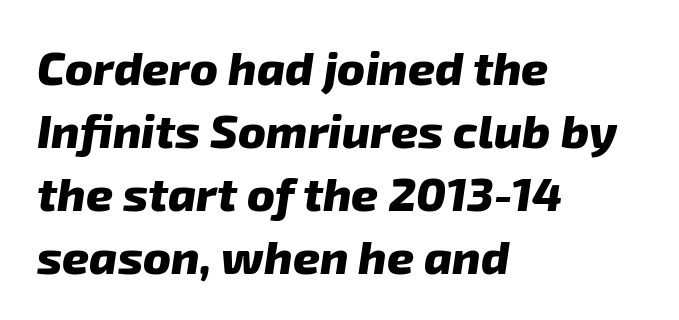
The zone under the glyphs is completely vacant. The rendering keeps characters at their native spacing. One-word summary of the alignment: left. Chunky letters — that's bold for sure. Note the varied advance widths — an 'i' is clearly narrower than an 'm'.
